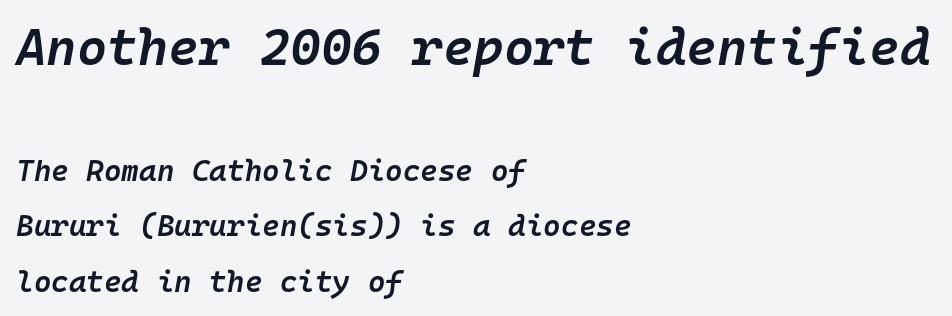
The tracking reads as untouched default to a designer's eye. Honestly, there is no underline to notice here at all. Italic? Definitely — the glyphs are oblique. The passage shown is typed in a monospace face where columns stay perfectly aligned.
